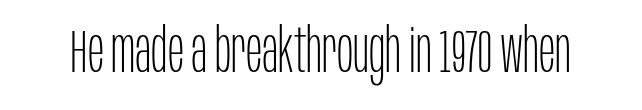
The image shows 61 px thin, condensed sans-serif type, upright; set normal letter spacing, not underlined; low stroke contrast and a large x-height.
